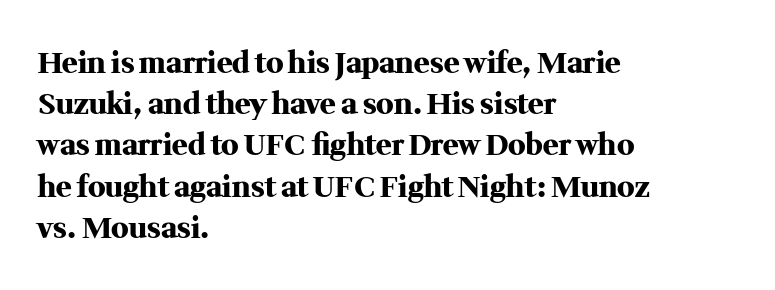
The image shows 29 px heavy serif type, upright; set left-aligned, normal line spacing (1.42x), normal letter spacing, not underlined; medium stroke contrast and a medium x-height.
